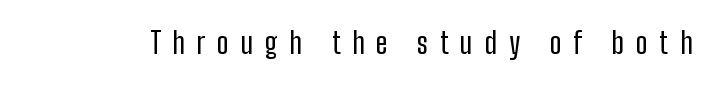
{"serif": "no", "italic": "no", "width": "condensed", "stroke_contrast": "low", "x_height": "medium", "monospaced": "no", "underline": "no", "letter_spacing": "wide", "letter_spacing_em": 0.41, "glyph_px": 29}
